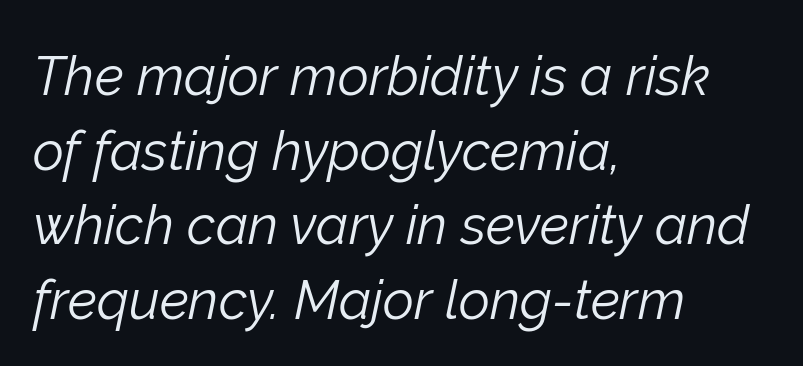
Quick note: underline off. What stands out about the letter spacing? Nothing — it is the standard amount. The rendering uses natural spacing where letterforms have individual widths. How would I describe the line gaps? Plain and ordinary. All the whitespace from short lines collects on the right. The whole block is typeset with a tilt.
